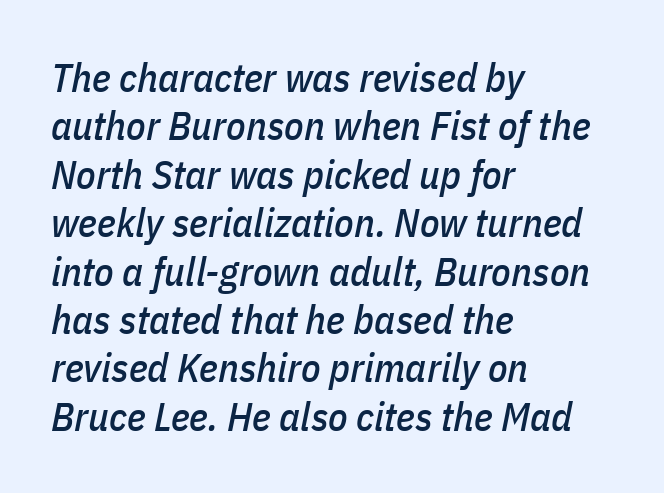
The image shows 40 px condensed type, italic (leaning right); set left-aligned, line spacing 1.21x, normal letter spacing, not underlined; low stroke contrast and a medium x-height.
